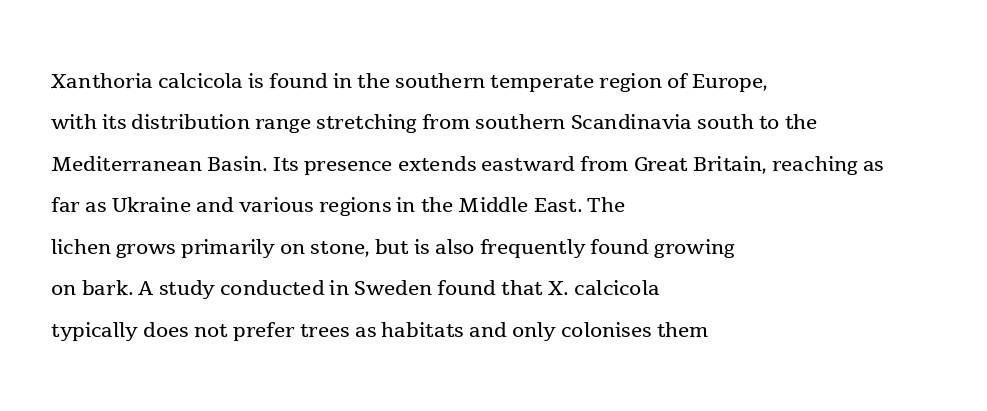
Q: Is the text bold? A: No.
Q: Is the text italic (slanted)? A: No, it is upright.
Q: Is the typeface a serif or a sans-serif typeface? A: Serif.
Q: Is the text underlined? A: No.
Q: How is the paragraph aligned? A: Left-aligned.
Q: Is the spacing between letters normal or unusually wide? A: Normal.
Q: Is the spacing between lines tight, normal or loose? A: Normal.
Q: Width (condensed, normal, or wide)? A: Normal.
Q: x-height? A: Medium.
Q: Monospaced? A: No.
